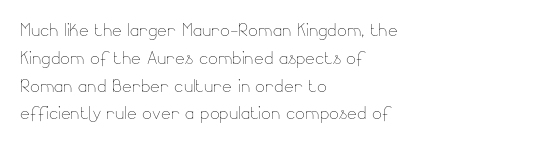
Q: Is the text bold? A: No.
Q: Is the text italic (slanted)? A: No, it is upright.
Q: Is the text underlined? A: No.
Q: How is the paragraph aligned? A: Left-aligned.
Q: Is the spacing between letters normal or unusually wide? A: Normal.
